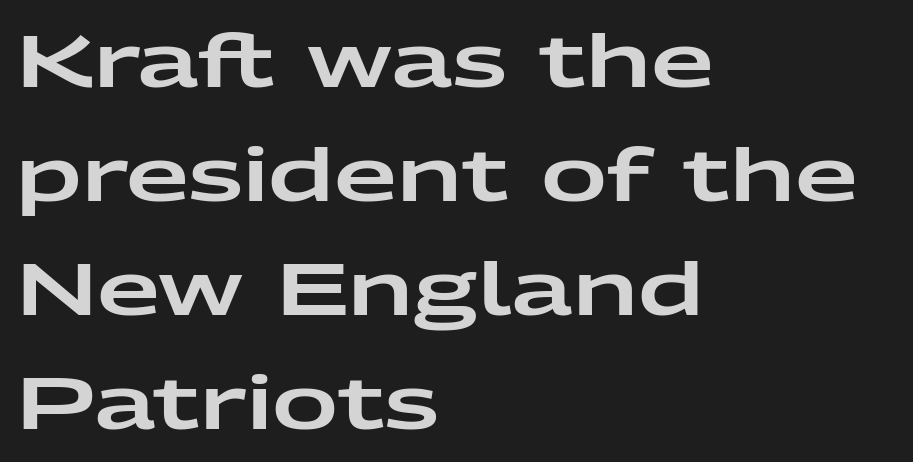
The image shows 73 px wide sans-serif type, upright; set left-aligned, normal line spacing (1.56x), normal letter spacing, not underlined; low stroke contrast and a medium x-height.
